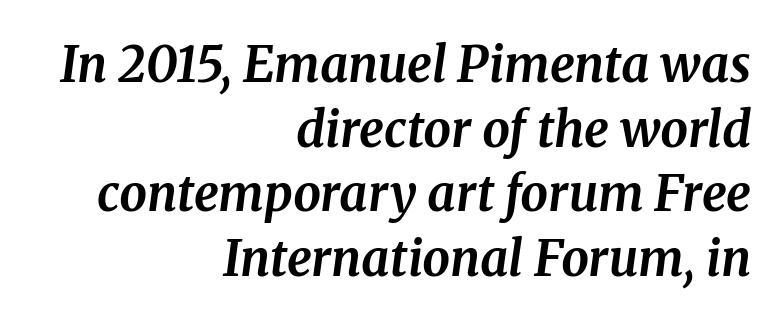
{"serif": "yes", "italic": "yes", "lean": "right", "slant_degrees": 8, "bold": "yes", "weight": "bold", "width": "normal", "stroke_contrast": "medium", "x_height": "medium", "monospaced": "no", "underline": "no", "align": "right", "line_spacing": "normal", "line_spacing_ratio": 1.32, "letter_spacing": "normal", "letter_spacing_em": 0.0, "glyph_px": 49}
